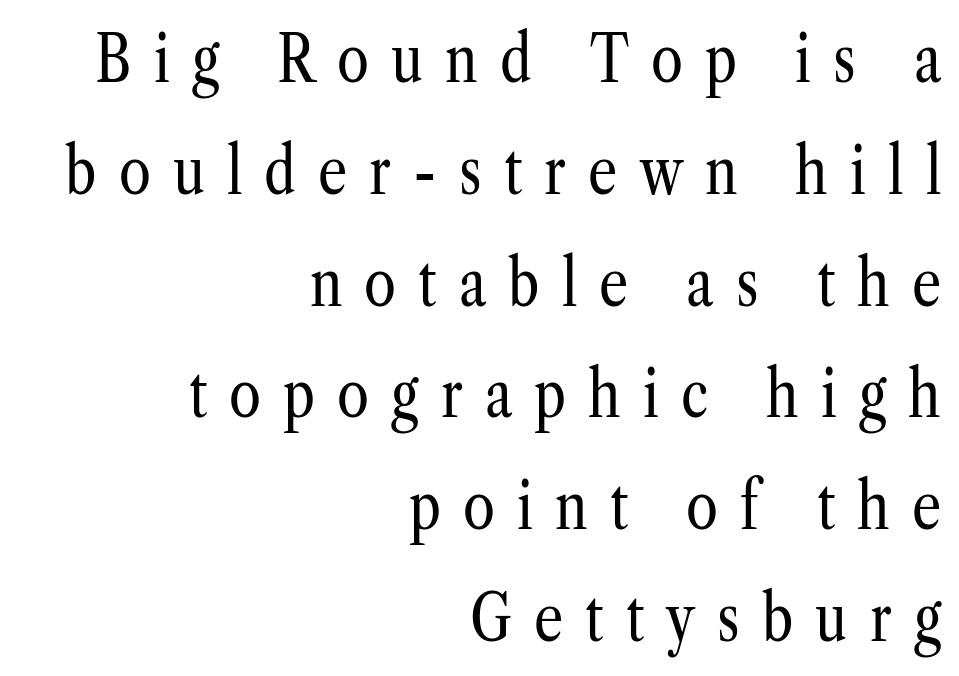
Short and long lines alike share a common ending point at right. Compared with typical body copy, the letter spacing here is much looser. The glyphs in this specimen are seriffed. Unlike italic type, these characters show no tilt at all. Character widths vary here, with narrow letters taking less room than wide ones. The strokes are not fattened; the text isn't bold.
